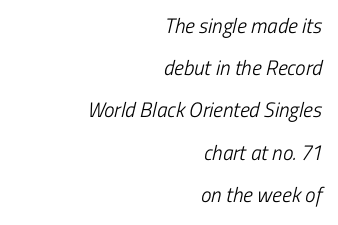
{"bold": "no", "underline": "no", "align": "right", "line_spacing": "loose", "line_spacing_ratio": 2.01, "letter_spacing": "normal", "letter_spacing_em": 0.0, "glyph_px": 21}
